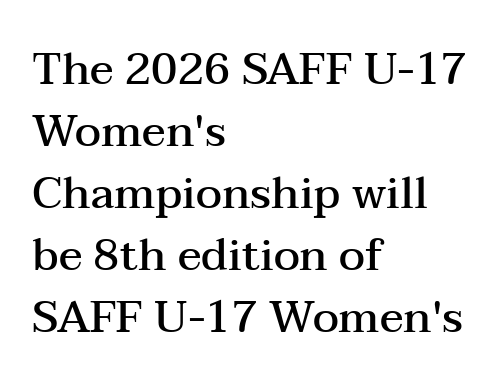
{"serif": "yes", "italic": "no", "bold": "semi", "weight": "semibold", "width": "wide", "stroke_contrast": "medium", "x_height": "medium", "monospaced": "no", "underline": "no", "align": "left", "line_spacing": "normal", "line_spacing_ratio": 1.41, "letter_spacing": "normal", "letter_spacing_em": 0.0, "glyph_px": 44}
